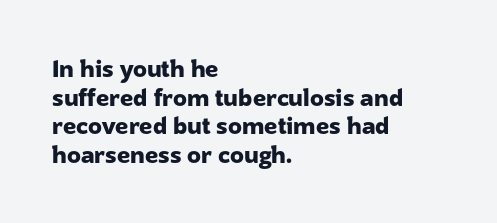
Q: Is the text bold? A: Yes.
Q: Is the text italic (slanted)? A: No, it is upright.
Q: Is the text underlined? A: No.
Q: How is the paragraph aligned? A: Left-aligned.
Q: Is the spacing between letters normal or unusually wide? A: Normal.
Q: Is the spacing between lines tight, normal or loose? A: Normal.
